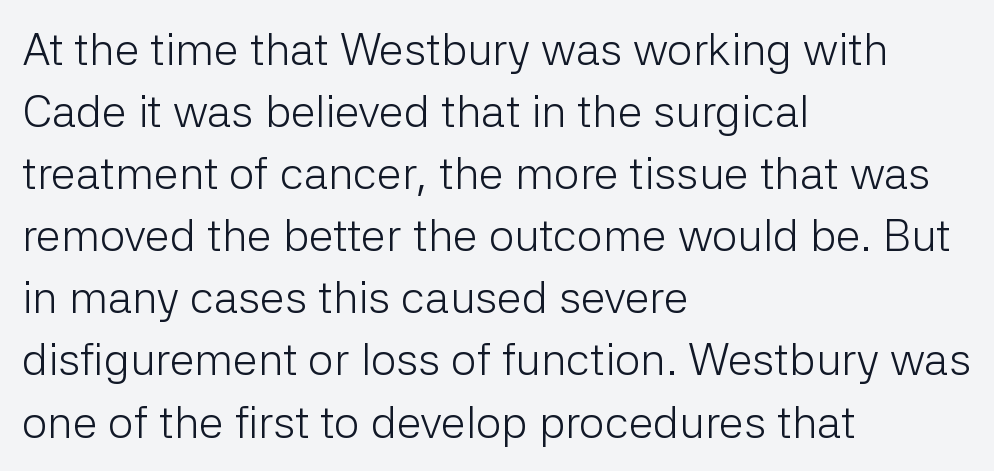
Compared with typical paragraphs, the rows here are spaced about the same. A quiet, ordinary-to-light weight characterises the typeface. Casual observation: everything's shoved over to the left. Nothing unusual about the tracking: characters are spaced as the font intends. Do the letters lean? They stand straight.
